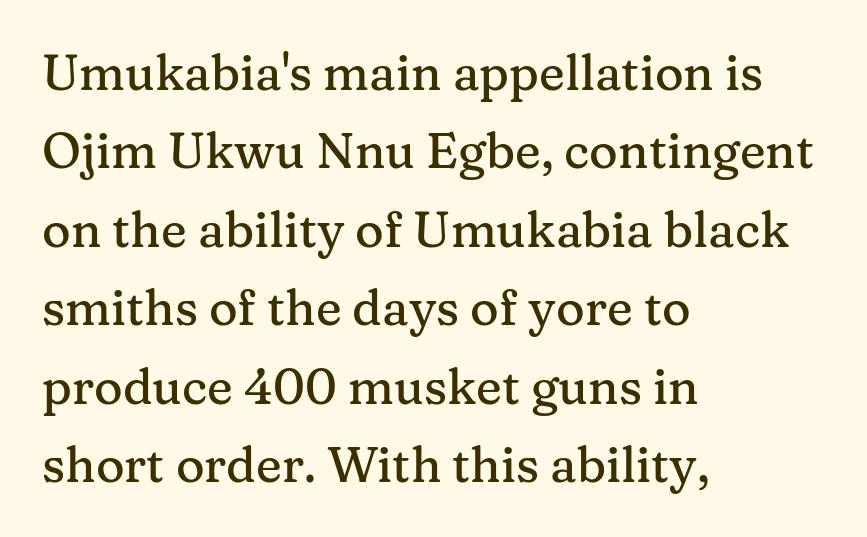
Q: Is the text italic (slanted)? A: No, it is upright.
Q: Is the typeface a serif or a sans-serif typeface? A: Serif.
Q: Is the text underlined? A: No.
Q: How is the paragraph aligned? A: Left-aligned.
Q: Is the spacing between letters normal or unusually wide? A: Normal.
Q: Is the spacing between lines tight, normal or loose? A: Normal.
Q: Width (condensed, normal, or wide)? A: Normal.
Q: Stroke contrast? A: Medium.
Q: x-height? A: Medium.
Q: Monospaced? A: No.
